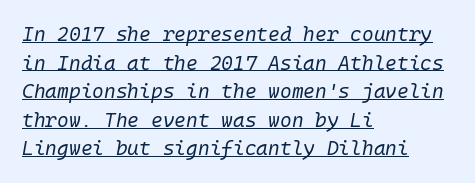
The image shows 20 px text type, italic (leaning right); set left-aligned, normal line spacing (1.43x), normal letter spacing, underlined.
